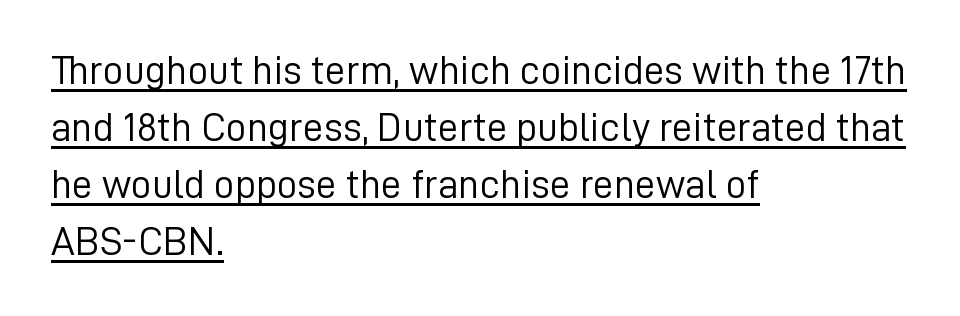
{"serif": "no", "italic": "no", "bold": "no", "weight": "light", "width": "normal", "stroke_contrast": "low", "x_height": "medium", "monospaced": "no", "underline": "yes", "align": "left", "line_spacing": "normal", "line_spacing_ratio": 1.39, "letter_spacing": "normal", "letter_spacing_em": 0.0, "glyph_px": 41}
